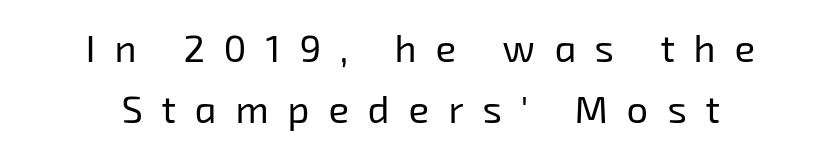
The image shows 38 px regular-weight sans-serif type; set centered, normal line spacing (1.61x), unusually wide letter spacing (+0.5 em), not underlined; low stroke contrast and a medium x-height.
